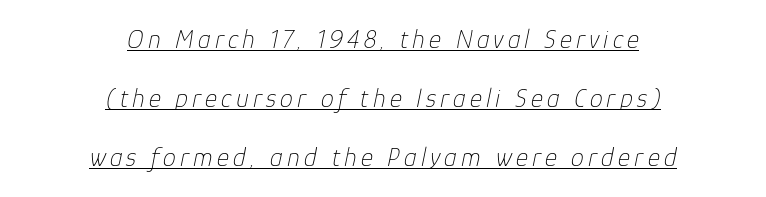
The image shows 26 px text type, italic (leaning right); set centered, loose line spacing (2.27x), underlined.
